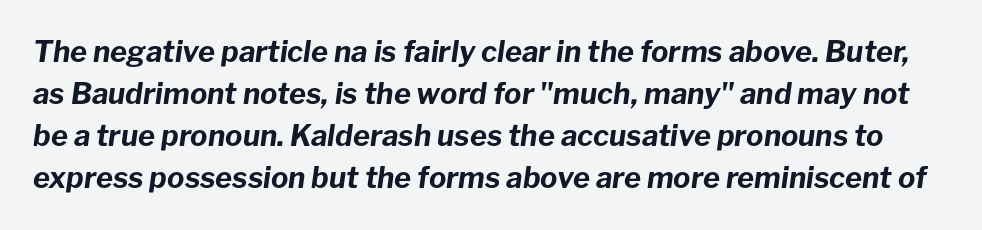
Q: Is the text bold? A: Yes.
Q: Is the text italic (slanted)? A: Yes, it leans right by about 8 degrees.
Q: Is the text underlined? A: No.
Q: Is the spacing between letters normal or unusually wide? A: Normal.
Q: Is the spacing between lines tight, normal or loose? A: Normal.
Q: Width (condensed, normal, or wide)? A: Normal.
Q: Stroke contrast? A: Low.
Q: x-height? A: Medium.
Q: Monospaced? A: No.
